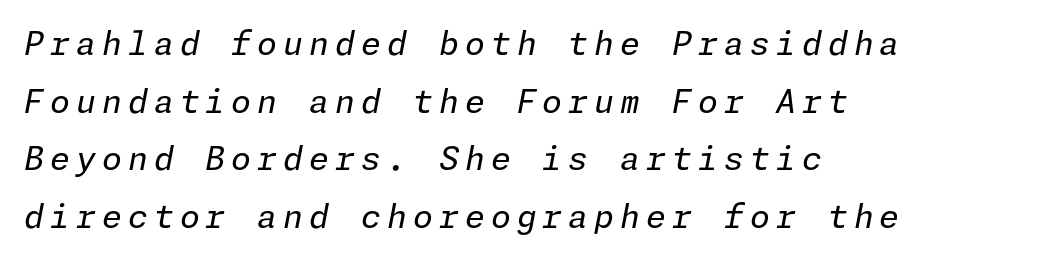
Q: Is the text bold? A: No.
Q: Is the text italic (slanted)? A: Yes, it leans right by about 11 degrees.
Q: Is the text underlined? A: No.
Q: How is the paragraph aligned? A: Left-aligned.
Q: Width (condensed, normal, or wide)? A: Normal.
Q: Stroke contrast? A: Low.
Q: x-height? A: Medium.
